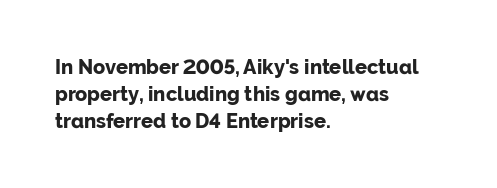
{"italic": "no", "bold": "yes", "underline": "no", "align": "left", "line_spacing": "normal", "line_spacing_ratio": 1.35, "letter_spacing": "normal", "letter_spacing_em": 0.0, "glyph_px": 20}
